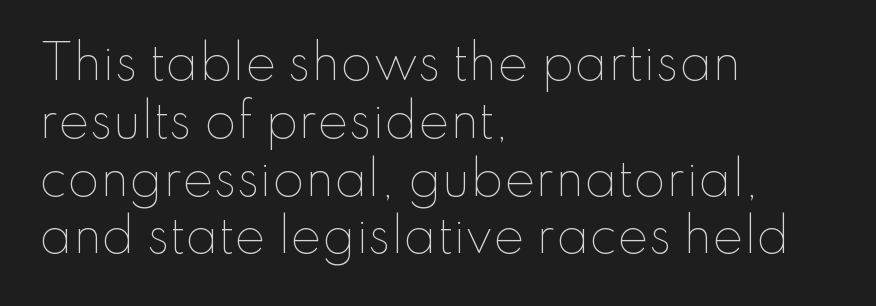
{"italic": "no", "bold": "no", "weight": "thin", "width": "normal", "stroke_contrast": "low", "x_height": "small", "monospaced": "no", "underline": "no", "align": "left", "line_spacing_ratio": 1.23, "letter_spacing": "normal", "letter_spacing_em": 0.0, "glyph_px": 47}
